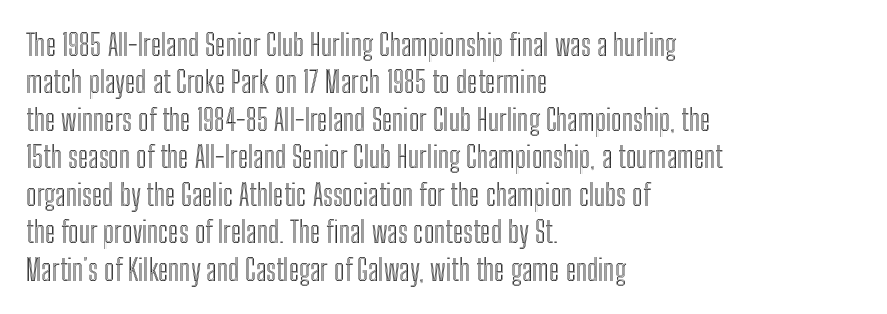
{"italic": "no", "width": "condensed", "x_height": "medium", "monospaced": "no", "underline": "no", "align": "left", "line_spacing": "normal", "line_spacing_ratio": 1.25, "letter_spacing": "normal", "letter_spacing_em": 0.0, "glyph_px": 30}
